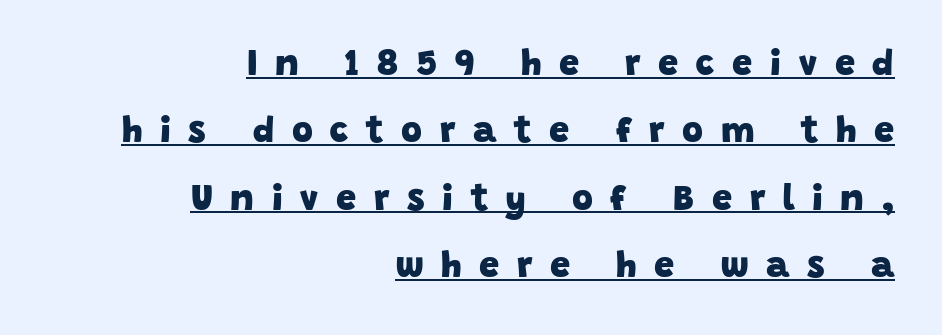
Students, this is bold: see how much ink each stroke carries. Leftover space on each line is placed entirely before the opening word. A continuous stroke trails under the words, as in a hyperlink. Is this a sans? Yes — the strokes have no serifs. The letters advance in unequal steps, a hallmark of proportional type. Compared with typical body copy, the letter spacing here is much looser.
